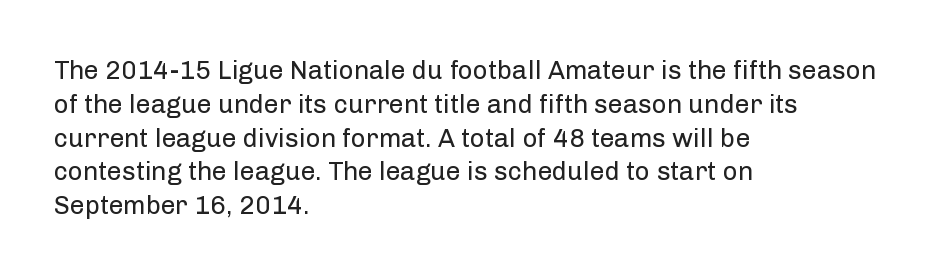
Descenders are the only things crossing below the line. Vertical strokes here are truly vertical. Compared with typical paragraphs, the rows here are spaced about the same. The setting favours the left margin, as ordinary paragraphs usually do.
